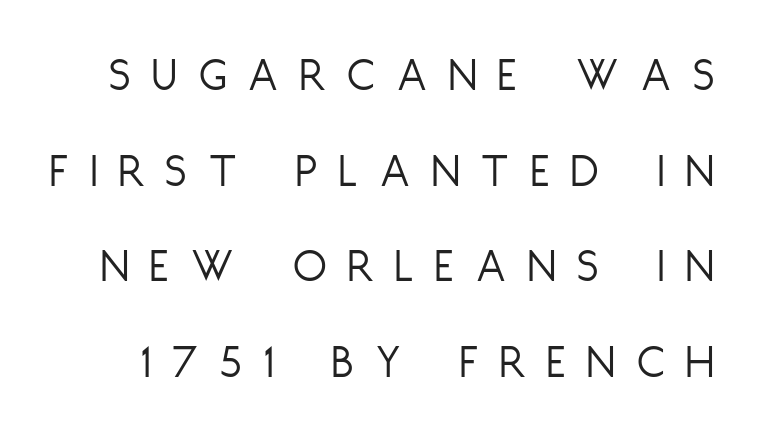
Q: Is the text bold? A: No.
Q: Is the text italic (slanted)? A: No, it is upright.
Q: Is the typeface a serif or a sans-serif typeface? A: Sans-serif.
Q: Is the text underlined? A: No.
Q: Is the spacing between letters normal or unusually wide? A: Unusually wide.
Q: Is the spacing between lines tight, normal or loose? A: Loose.
Q: Width (condensed, normal, or wide)? A: Condensed.
Q: Stroke contrast? A: Low.
Q: x-height? A: Large.
Q: Monospaced? A: No.
